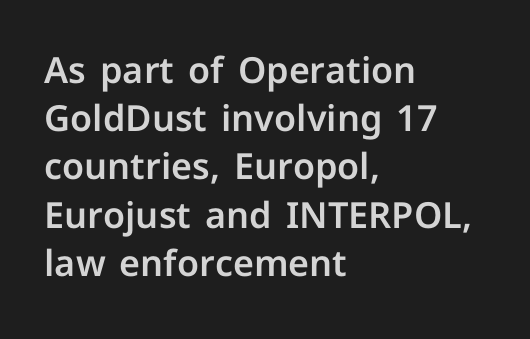
Q: Is the text italic (slanted)? A: No, it is upright.
Q: Is the typeface a serif or a sans-serif typeface? A: Sans-serif.
Q: Is the text underlined? A: No.
Q: How is the paragraph aligned? A: Left-aligned.
Q: Is the spacing between letters normal or unusually wide? A: Normal.
Q: Is the spacing between lines tight, normal or loose? A: Normal.
Q: Width (condensed, normal, or wide)? A: Normal.
Q: Stroke contrast? A: Low.
Q: x-height? A: Medium.
Q: Monospaced? A: No.
